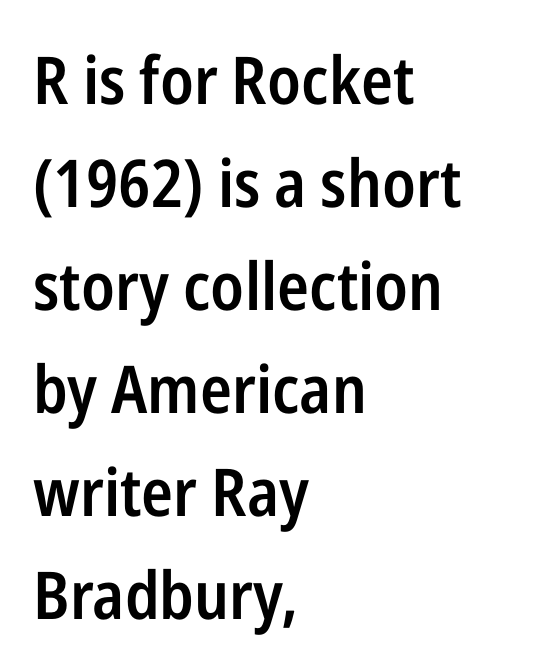
Spacing verdict: proportional, widths tailored to each character. Stems and bowls a touch heavier than normal — semibold. This sample keeps an unexceptional amount of space between lines. Which margin do the lines hug? The left one — the right edge is uneven. The rendering shows plain stroke endings on the letterforms — a sans-serif design.
